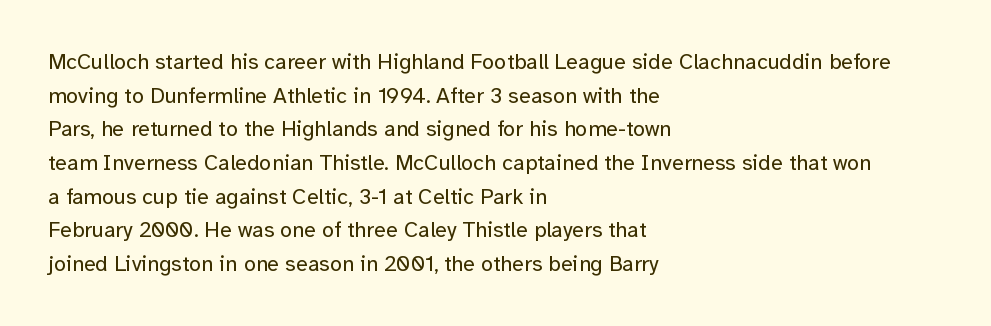
Q: Is the text bold? A: No.
Q: Is the text italic (slanted)? A: No, it is upright.
Q: Is the text underlined? A: No.
Q: How is the paragraph aligned? A: Left-aligned.
Q: Is the spacing between letters normal or unusually wide? A: Normal.
Q: Is the spacing between lines tight, normal or loose? A: Normal.
